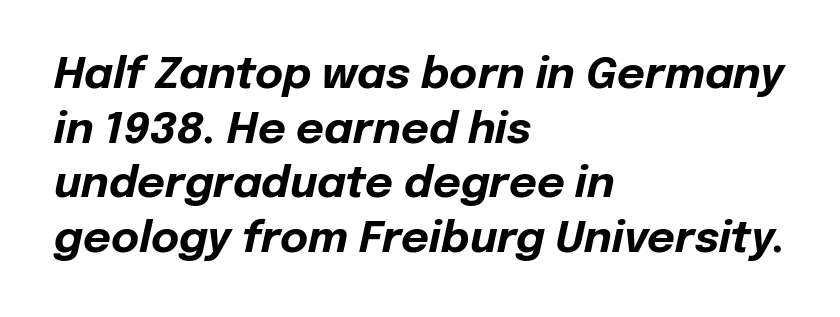
Q: Is the text bold? A: Yes.
Q: Is the text italic (slanted)? A: Yes, it leans right by about 12 degrees.
Q: Is the text underlined? A: No.
Q: How is the paragraph aligned? A: Left-aligned.
Q: Is the spacing between letters normal or unusually wide? A: Normal.
Q: Is the spacing between lines tight, normal or loose? A: Normal.
Q: Width (condensed, normal, or wide)? A: Normal.
Q: Stroke contrast? A: Low.
Q: x-height? A: Medium.
Q: Monospaced? A: No.
